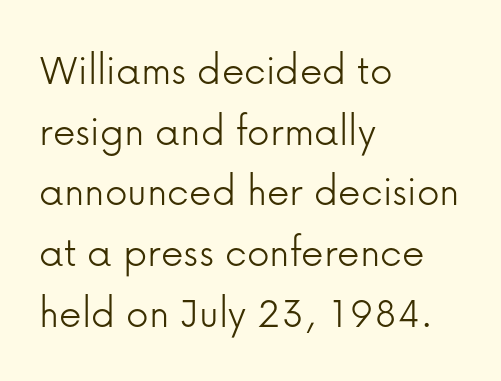
{"serif": "no", "italic": "no", "bold": "no", "weight": "light", "width": "normal", "stroke_contrast": "low", "x_height": "medium", "monospaced": "no", "underline": "no", "align": "left", "line_spacing": "normal", "line_spacing_ratio": 1.35, "letter_spacing": "normal", "letter_spacing_em": 0.0, "glyph_px": 45}
